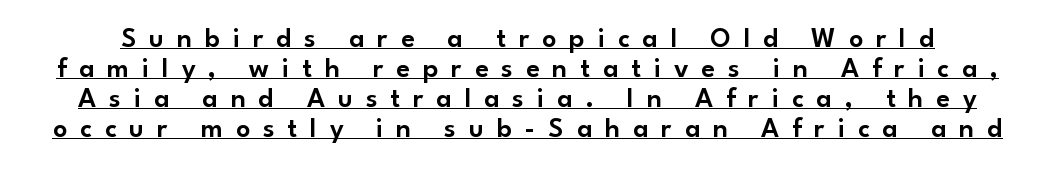
The rendered words wear a rule along their underside. Does the type have serifs? No, each stem ends abruptly. Does extra space separate the letters? Yes, quite a lot of it. Rendered with straight, roman letterforms. Varying glyph widths throughout — classic text-font behaviour. Horizontal bands of white between lines are thin slivers.
